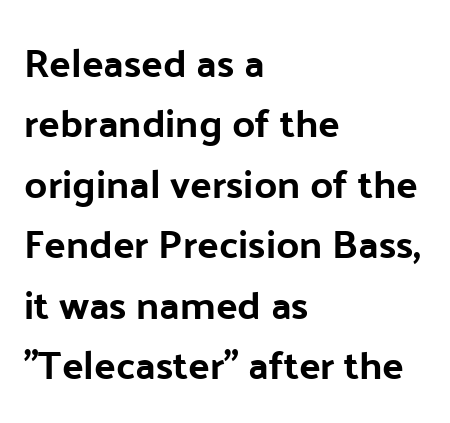
Q: Is the text italic (slanted)? A: No, it is upright.
Q: Is the typeface a serif or a sans-serif typeface? A: Sans-serif.
Q: Is the text underlined? A: No.
Q: How is the paragraph aligned? A: Left-aligned.
Q: Is the spacing between letters normal or unusually wide? A: Normal.
Q: Is the spacing between lines tight, normal or loose? A: Normal.
Q: Width (condensed, normal, or wide)? A: Normal.
Q: Stroke contrast? A: Low.
Q: x-height? A: Medium.
Q: Monospaced? A: No.
